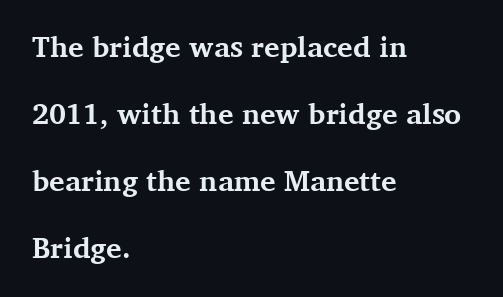
Q: Is the text bold? A: Yes.
Q: Is the text italic (slanted)? A: No, it is upright.
Q: Is the typeface a serif or a sans-serif typeface? A: Serif.
Q: Is the text underlined? A: No.
Q: How is the paragraph aligned? A: Left-aligned.
Q: Is the spacing between letters normal or unusually wide? A: Normal.
Q: Is the spacing between lines tight, normal or loose? A: Loose.
Q: Width (condensed, normal, or wide)? A: Normal.
Q: Stroke contrast? A: Medium.
Q: x-height? A: Medium.
Q: Monospaced? A: No.
